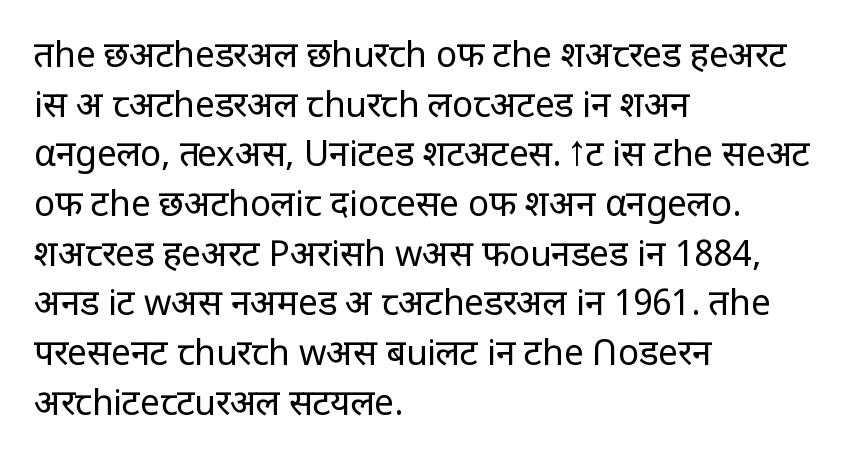
Q: Is the text bold? A: No.
Q: Is the text italic (slanted)? A: No, it is upright.
Q: Is the typeface a serif or a sans-serif typeface? A: Sans-serif.
Q: Is the text underlined? A: No.
Q: How is the paragraph aligned? A: Left-aligned.
Q: Is the spacing between letters normal or unusually wide? A: Normal.
Q: Is the spacing between lines tight, normal or loose? A: Normal.
Q: Width (condensed, normal, or wide)? A: Normal.
Q: Stroke contrast? A: Low.
Q: x-height? A: Large.
Q: Monospaced? A: No.
